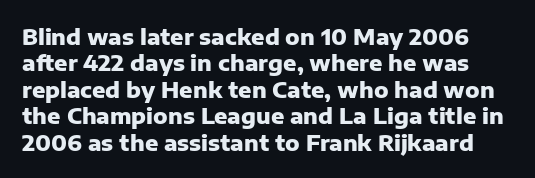
{"italic": "no", "bold": "yes", "underline": "no", "line_spacing_ratio": 1.2, "letter_spacing": "normal", "letter_spacing_em": 0.0, "glyph_px": 22}
